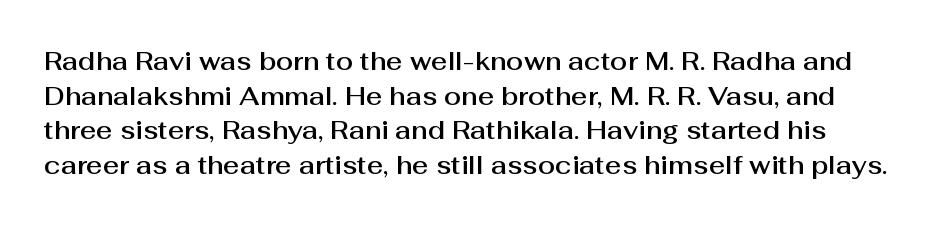
Italic? Not at all — the glyphs are vertical. Short note: letters normally spaced. Does the leading feel generous? No, just average. The glyphs are unaccompanied by any horizontal stroke below them.
